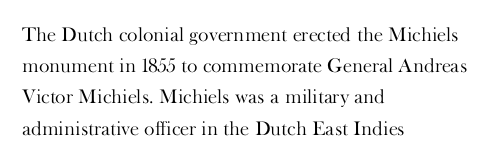
Between one letter and the next there's only the usual sliver of space. Letters rest on an invisible, unmarked baseline. Does the copy run flush right? No — it runs flush left. Nothing heavy about these letters — not bold at all.
